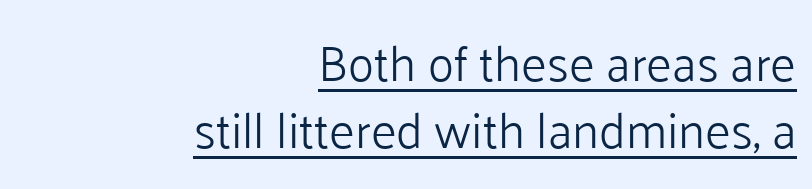
{"serif": "no", "italic": "no", "bold": "no", "weight": "light", "width": "normal", "stroke_contrast": "low", "x_height": "medium", "monospaced": "no", "underline": "yes", "align": "right", "line_spacing": "normal", "line_spacing_ratio": 1.36, "letter_spacing": "normal", "letter_spacing_em": 0.0, "glyph_px": 49}
